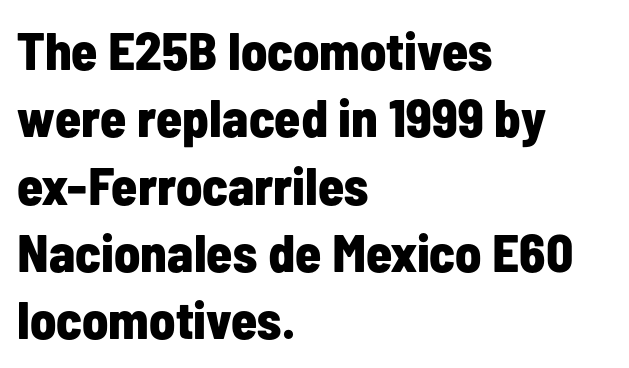
Q: Is the text bold? A: Yes.
Q: Is the text italic (slanted)? A: No, it is upright.
Q: Is the typeface a serif or a sans-serif typeface? A: Sans-serif.
Q: Is the text underlined? A: No.
Q: How is the paragraph aligned? A: Left-aligned.
Q: Is the spacing between letters normal or unusually wide? A: Normal.
Q: Is the spacing between lines tight, normal or loose? A: Normal.
Q: Width (condensed, normal, or wide)? A: Condensed.
Q: Stroke contrast? A: Low.
Q: x-height? A: Medium.
Q: Monospaced? A: No.
